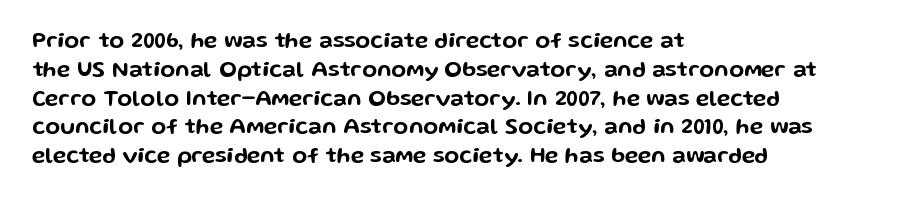
{"italic": "no", "underline": "no", "align": "left", "line_spacing": "normal", "line_spacing_ratio": 1.31, "letter_spacing": "normal", "letter_spacing_em": 0.0, "glyph_px": 22}
